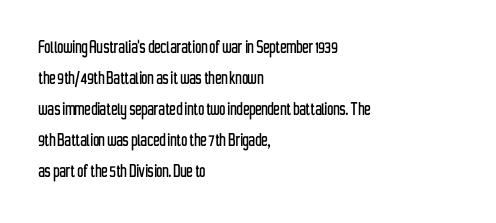
Q: Is the text italic (slanted)? A: No, it is upright.
Q: Is the text underlined? A: No.
Q: How is the paragraph aligned? A: Left-aligned.
Q: Is the spacing between letters normal or unusually wide? A: Normal.
Q: Is the spacing between lines tight, normal or loose? A: Normal.
